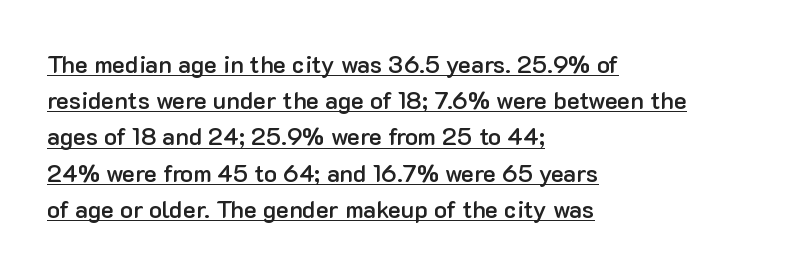
Leading: standard. Characters remain perfectly vertical along every line. Letter spacing: default. The rendering uses the underline text-decoration. Does the copy run flush right? No — it runs flush left.
